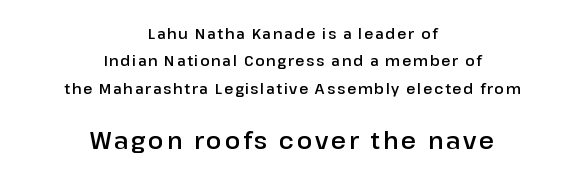
Q: Is the text italic (slanted)? A: No, it is upright.
Q: Is the text underlined? A: No.
Q: How is the paragraph aligned? A: Centered.
Q: Is the spacing between lines tight, normal or loose? A: Loose.
Q: Which block of text is set in a larger size, the first (top) or the second (bottom)? A: The second (bottom) one.
